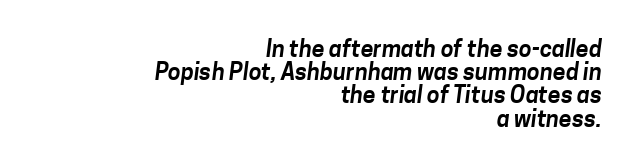
The image shows 23 px text type; set right-aligned, tight line spacing (1.01x), normal letter spacing, not underlined.
